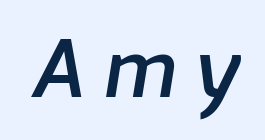
Q: Is the text bold? A: Semi-bold.
Q: Is the typeface a serif or a sans-serif typeface? A: Sans-serif.
Q: Is the text underlined? A: No.
Q: Is the spacing between letters normal or unusually wide? A: Unusually wide.
Q: Width (condensed, normal, or wide)? A: Normal.
Q: Stroke contrast? A: Low.
Q: x-height? A: Medium.
Q: Monospaced? A: No.
